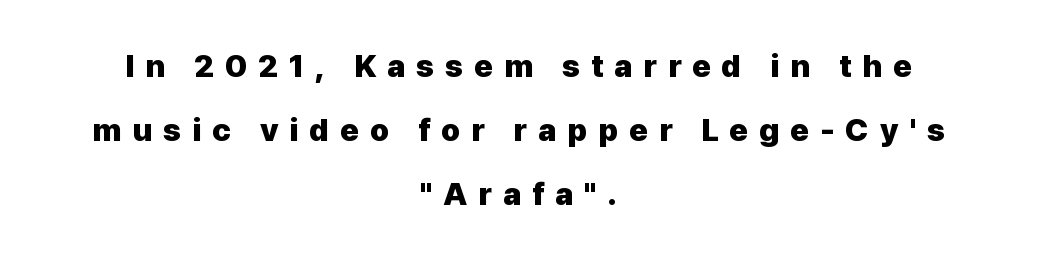
Q: Is the text bold? A: Yes.
Q: Is the text italic (slanted)? A: No, it is upright.
Q: Is the typeface a serif or a sans-serif typeface? A: Sans-serif.
Q: Is the text underlined? A: No.
Q: How is the paragraph aligned? A: Centered.
Q: Is the spacing between letters normal or unusually wide? A: Unusually wide.
Q: Is the spacing between lines tight, normal or loose? A: Loose.
Q: Width (condensed, normal, or wide)? A: Normal.
Q: Stroke contrast? A: Low.
Q: x-height? A: Medium.
Q: Monospaced? A: No.
